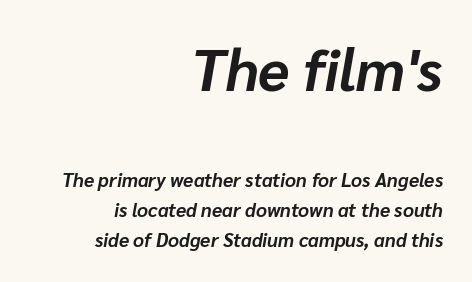
The image shows 58 px bold type, italic (leaning right); set right-aligned, normal line spacing (1.57x), normal letter spacing, not underlined; the first (top) block is 3.05x larger; low stroke contrast and a medium x-height.
